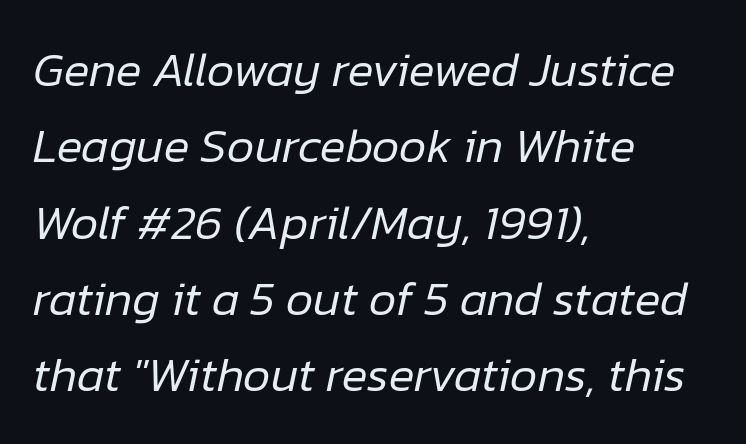
Q: Is the text bold? A: No.
Q: Is the text italic (slanted)? A: Yes, it leans right by about 12 degrees.
Q: Is the text underlined? A: No.
Q: How is the paragraph aligned? A: Left-aligned.
Q: Is the spacing between letters normal or unusually wide? A: Normal.
Q: Is the spacing between lines tight, normal or loose? A: Normal.
Q: Width (condensed, normal, or wide)? A: Normal.
Q: Stroke contrast? A: Low.
Q: x-height? A: Medium.
Q: Monospaced? A: No.
